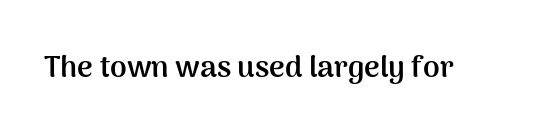
The image shows 30 px semibold sans-serif type, upright; set normal letter spacing, not underlined; medium stroke contrast and a medium x-height.
